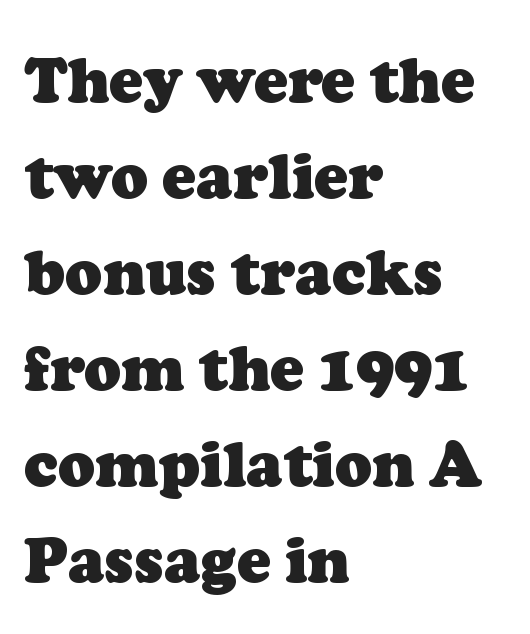
The image shows 62 px heavy serif type; set left-aligned, normal line spacing (1.55x), normal letter spacing, not underlined; low stroke contrast and a medium x-height.
